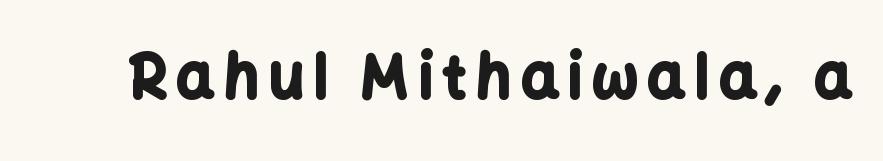
Q: Is the text bold? A: Yes.
Q: Is the text italic (slanted)? A: No, it is upright.
Q: Is the typeface a serif or a sans-serif typeface? A: Sans-serif.
Q: Is the text underlined? A: No.
Q: Width (condensed, normal, or wide)? A: Normal.
Q: Stroke contrast? A: Low.
Q: x-height? A: Medium.
Q: Monospaced? A: No.
